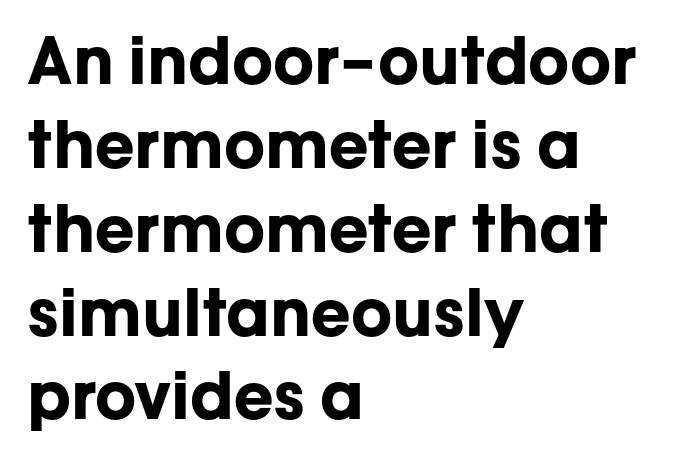
Typesetter's note: full bold, strokes at maximum text heaviness. The characters display no serif detailing; their extremities are plain. The paragraph has a hard left edge and a soft right edge. The space between consecutive lines is moderate.
